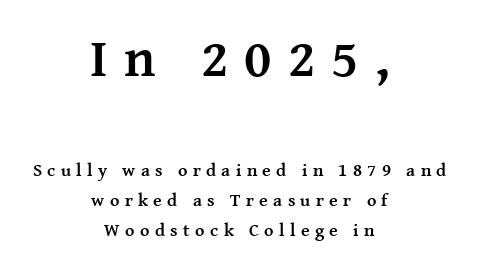
Q: Is the text bold? A: Yes.
Q: Is the text italic (slanted)? A: No, it is upright.
Q: Is the typeface a serif or a sans-serif typeface? A: Serif.
Q: Is the text underlined? A: No.
Q: How is the paragraph aligned? A: Centered.
Q: Is the spacing between letters normal or unusually wide? A: Unusually wide.
Q: Is the spacing between lines tight, normal or loose? A: Normal.
Q: Which block of text is set in a larger size, the first (top) or the second (bottom)? A: The first (top) one.
Q: Width (condensed, normal, or wide)? A: Normal.
Q: Stroke contrast? A: Medium.
Q: x-height? A: Medium.
Q: Monospaced? A: No.
